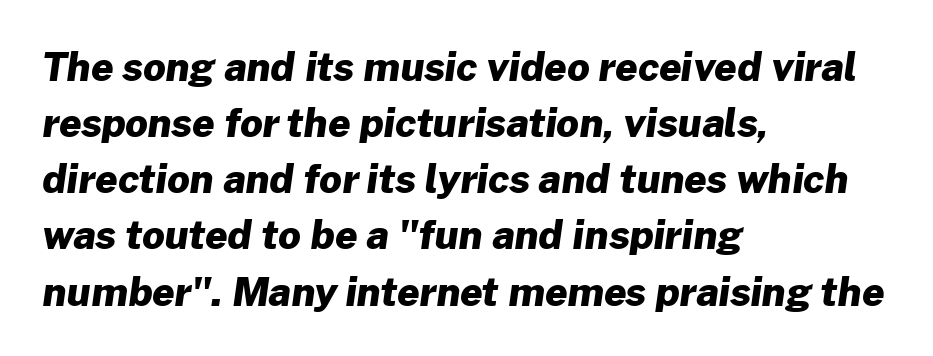
{"serif": "no", "bold": "yes", "weight": "heavy", "width": "normal", "stroke_contrast": "low", "x_height": "medium", "monospaced": "no", "underline": "no", "align": "left", "line_spacing": "normal", "line_spacing_ratio": 1.44, "letter_spacing": "normal", "letter_spacing_em": 0.0, "glyph_px": 39}
